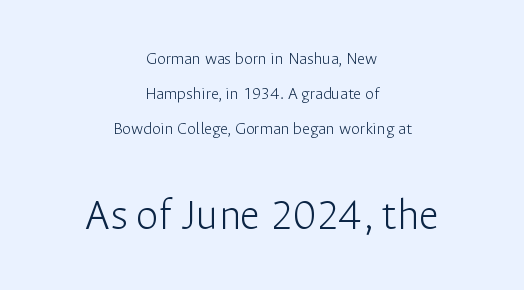
Two sizes are in play, and the larger belongs to the second block. Leftover space on each line is divided equally before and after the words. Stroke thickness stays within the range of a standard reading face or lighter. The passage shown is typed in a proportional face where columns would drift. A typesetter would label this face a sans. The letters sit at their default tracking, neither squeezed nor spread.
